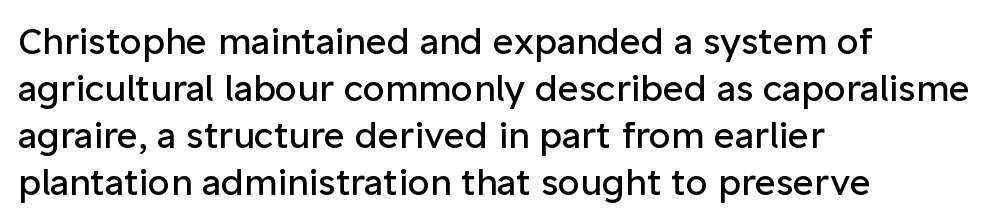
Q: Is the text bold? A: No.
Q: Is the text italic (slanted)? A: No, it is upright.
Q: Is the typeface a serif or a sans-serif typeface? A: Sans-serif.
Q: Is the text underlined? A: No.
Q: How is the paragraph aligned? A: Left-aligned.
Q: Is the spacing between letters normal or unusually wide? A: Normal.
Q: Is the spacing between lines tight, normal or loose? A: Normal.
Q: Width (condensed, normal, or wide)? A: Normal.
Q: Stroke contrast? A: Low.
Q: x-height? A: Medium.
Q: Monospaced? A: No.
